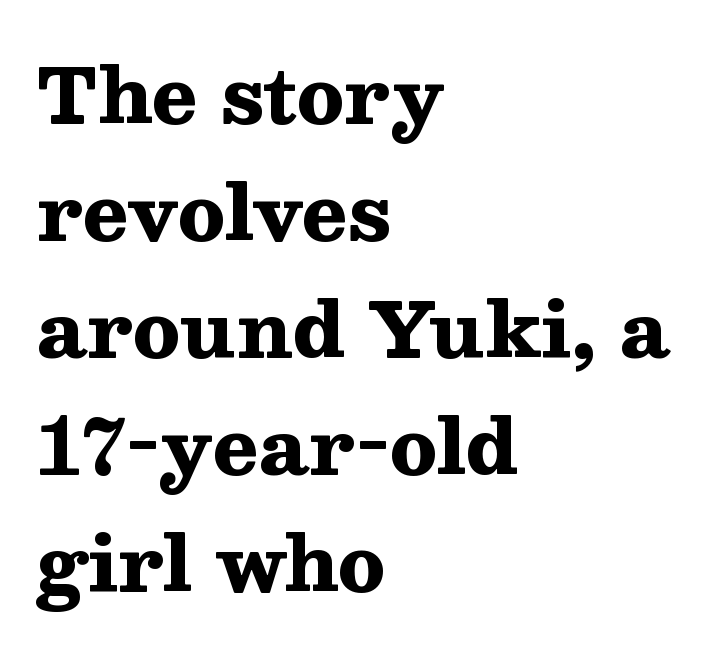
{"serif": "yes", "italic": "no", "bold": "yes", "weight": "heavy", "width": "wide", "stroke_contrast": "medium", "x_height": "medium", "monospaced": "no", "underline": "no", "align": "left", "line_spacing": "normal", "line_spacing_ratio": 1.54, "letter_spacing": "normal", "letter_spacing_em": 0.0, "glyph_px": 76}
